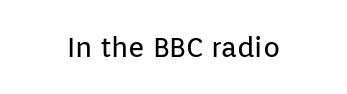
{"serif": "no", "italic": "no", "bold": "no", "weight": "regular", "width": "normal", "stroke_contrast": "low", "x_height": "medium", "monospaced": "no", "underline": "no", "align": "center", "letter_spacing": "normal", "letter_spacing_em": 0.0, "glyph_px": 28}
